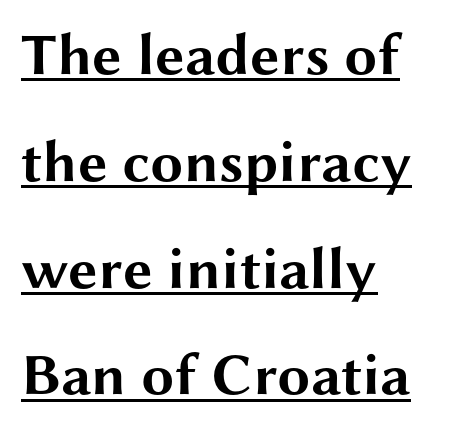
The letters stand upright; this is a roman face. In designer terms, the underline attribute is active on this setting. These lines are rendered in a variable-pitch font. Notice how thick the strokes are: this is what a full bold looks like. The compositor pushed each line to the left boundary.
